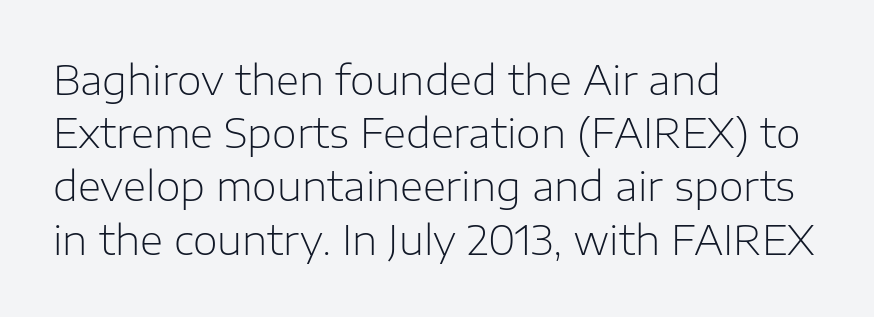
{"serif": "no", "italic": "no", "bold": "no", "weight": "light", "width": "normal", "stroke_contrast": "low", "x_height": "medium", "monospaced": "no", "underline": "no", "align": "left", "line_spacing": "normal", "line_spacing_ratio": 1.33, "letter_spacing": "normal", "letter_spacing_em": 0.0, "glyph_px": 40}
